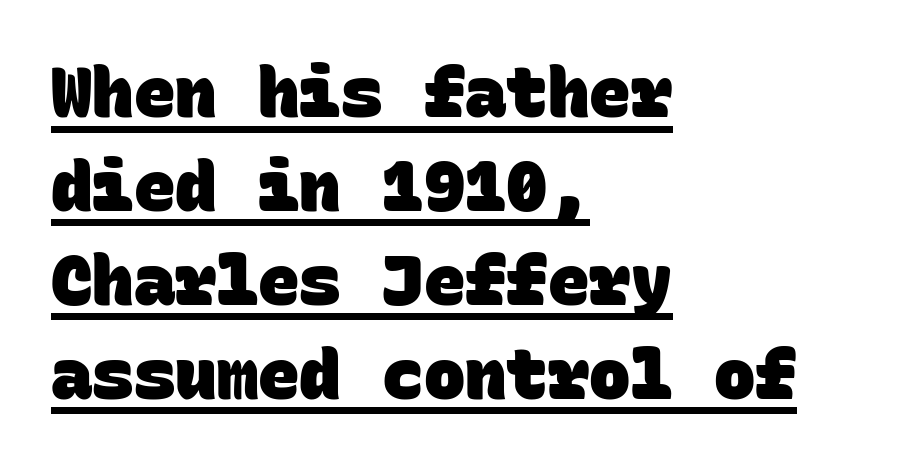
{"serif": "no", "bold": "yes", "weight": "heavy", "width": "normal", "stroke_contrast": "low", "x_height": "large", "monospaced": "yes", "underline": "yes", "align": "left", "line_spacing": "normal", "line_spacing_ratio": 1.36, "letter_spacing": "normal", "letter_spacing_em": 0.0, "glyph_px": 69}
